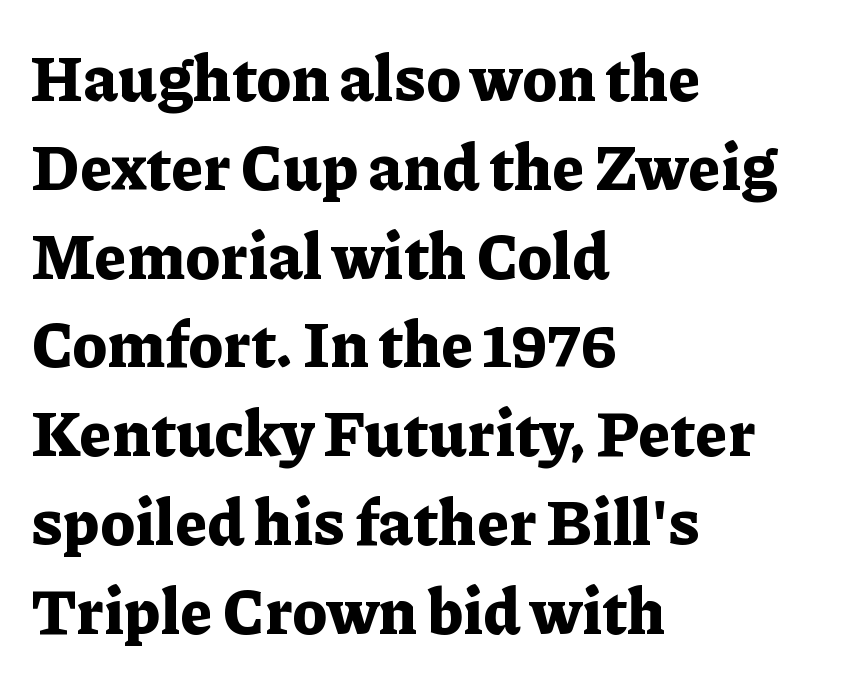
{"serif": "yes", "italic": "no", "bold": "yes", "weight": "bold", "width": "normal", "stroke_contrast": "low", "x_height": "medium", "monospaced": "no", "underline": "no", "align": "left", "line_spacing": "normal", "line_spacing_ratio": 1.41, "letter_spacing": "normal", "letter_spacing_em": 0.0, "glyph_px": 63}
